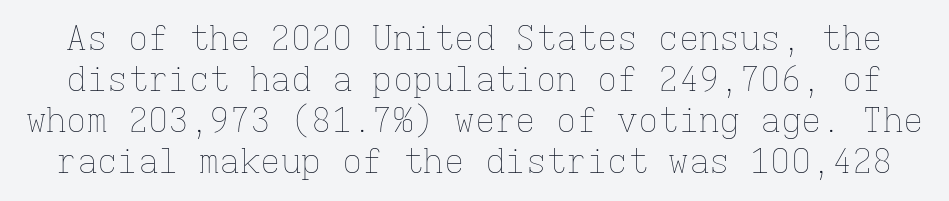
{"italic": "no", "bold": "no", "weight": "thin", "width": "normal", "stroke_contrast": "low", "x_height": "medium", "monospaced": "yes", "underline": "no", "line_spacing_ratio": 1.21, "letter_spacing": "normal", "letter_spacing_em": 0.0, "glyph_px": 34}
